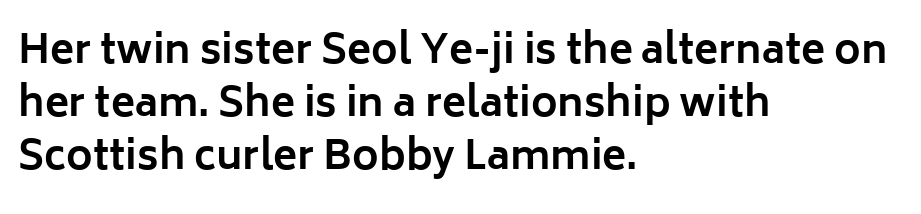
Q: Is the text bold? A: Yes.
Q: Is the text italic (slanted)? A: No, it is upright.
Q: Is the typeface a serif or a sans-serif typeface? A: Sans-serif.
Q: Is the text underlined? A: No.
Q: How is the paragraph aligned? A: Left-aligned.
Q: Is the spacing between letters normal or unusually wide? A: Normal.
Q: Is the spacing between lines tight, normal or loose? A: Normal.
Q: Width (condensed, normal, or wide)? A: Normal.
Q: Stroke contrast? A: Low.
Q: x-height? A: Medium.
Q: Monospaced? A: No.
